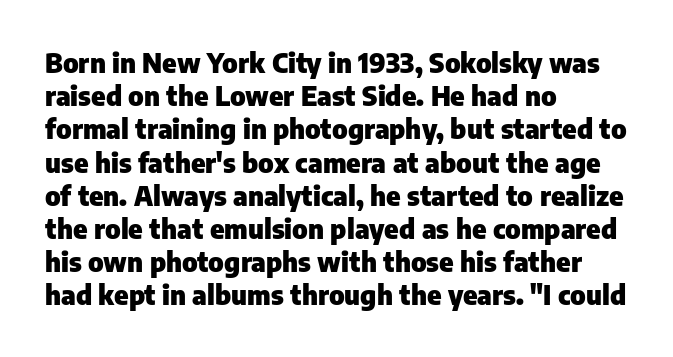
Q: Is the text bold? A: Yes.
Q: Is the text italic (slanted)? A: No, it is upright.
Q: Is the text underlined? A: No.
Q: How is the paragraph aligned? A: Left-aligned.
Q: Is the spacing between letters normal or unusually wide? A: Normal.
